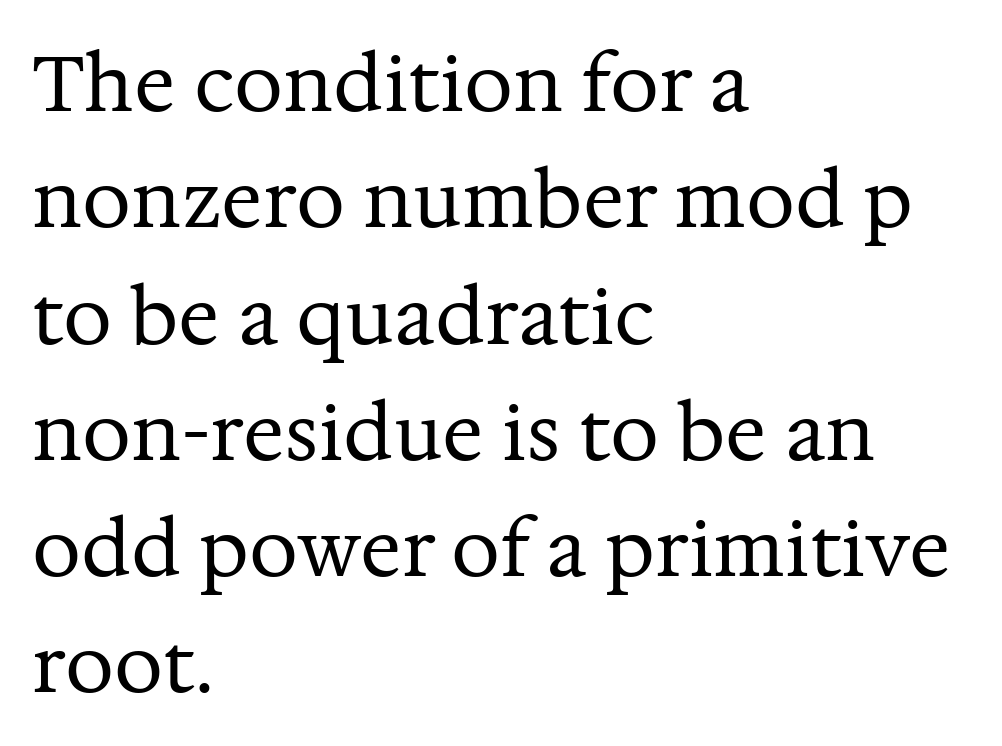
The image shows 77 px regular-weight serif type, upright; set left-aligned, normal line spacing (1.51x), normal letter spacing, not underlined; medium stroke contrast and a medium x-height.
